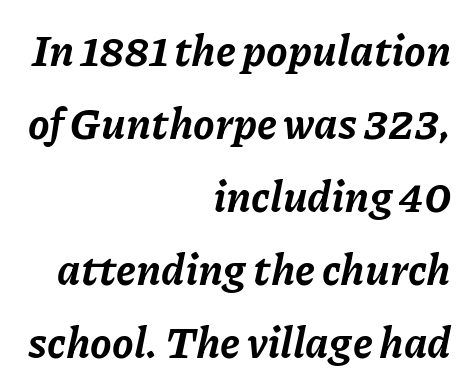
The image shows 43 px bold type, italic (leaning right); set right-aligned, normal line spacing (1.7x), normal letter spacing, not underlined; low stroke contrast and a medium x-height.
